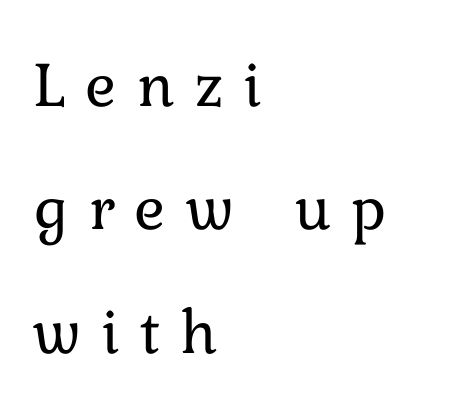
The image shows 65 px regular-weight type, upright; set left-aligned, loose line spacing (1.9x), unusually wide letter spacing (+0.31 em), not underlined; low stroke contrast and a medium x-height.
